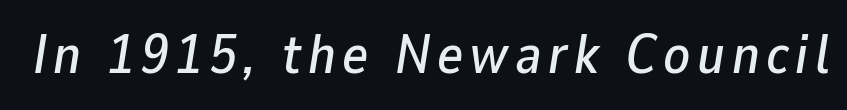
Has an underline been added? It has not. In terms of posture, this sample is oblique. A typesetter would call this proportional, since set widths differ per character.
